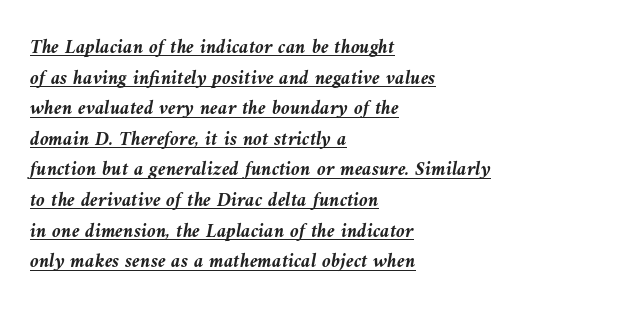
Q: Is the text bold? A: Yes.
Q: Is the text italic (slanted)? A: Yes, it leans left by about 10 degrees.
Q: Is the text underlined? A: Yes.
Q: How is the paragraph aligned? A: Left-aligned.
Q: Is the spacing between letters normal or unusually wide? A: Normal.
Q: Is the spacing between lines tight, normal or loose? A: Normal.
